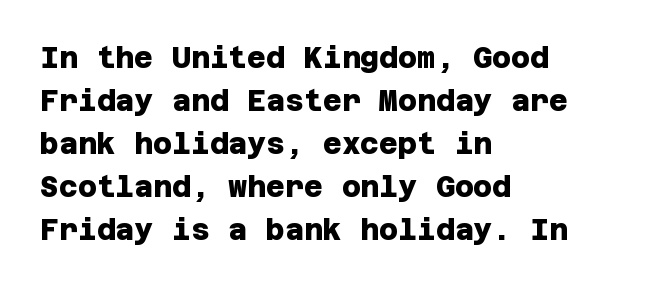
Q: Is the text bold? A: Yes.
Q: Is the typeface a serif or a sans-serif typeface? A: Sans-serif.
Q: Is the text underlined? A: No.
Q: How is the paragraph aligned? A: Left-aligned.
Q: Is the spacing between letters normal or unusually wide? A: Normal.
Q: Is the spacing between lines tight, normal or loose? A: Normal.
Q: Width (condensed, normal, or wide)? A: Normal.
Q: Stroke contrast? A: Low.
Q: x-height? A: Large.
